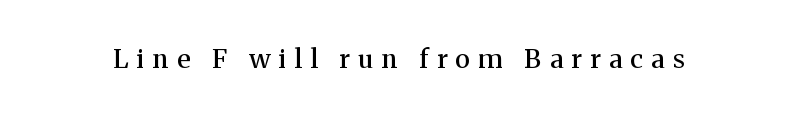
The image shows 26 px text type, upright; set unusually wide letter spacing (+0.32 em), not underlined.
